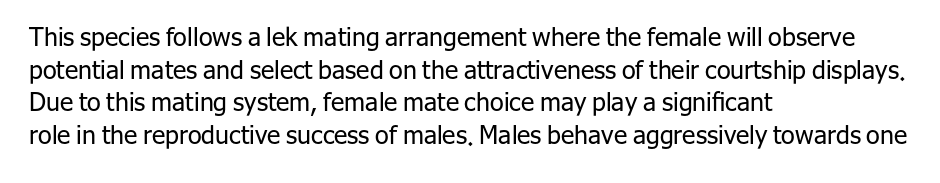
The image shows 25 px text type, upright; set left-aligned, normal line spacing (1.31x), normal letter spacing, not underlined.
